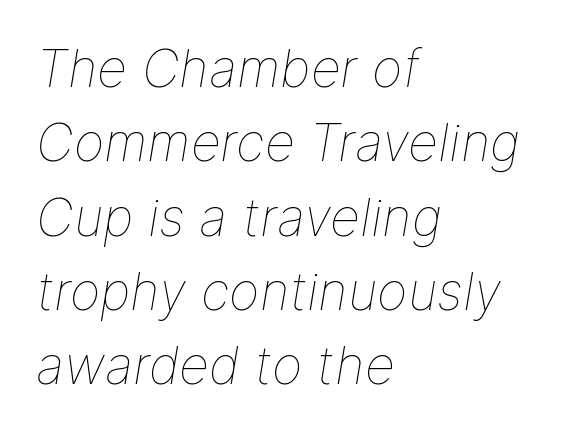
Only glyphs here, with clear space below each row. No heavy texture on the line: the type isn't bold. Whoever set this chose a conventional vertical rhythm. Teacher's note: observe the even left margin — that is flush-left alignment. What stands out about the letter spacing? Nothing — it is the standard amount.
